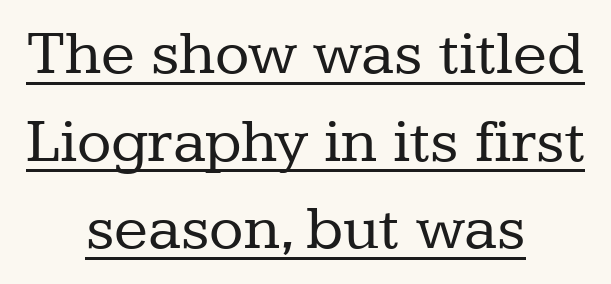
Students, observe: this is what conventionally led text looks like. Visually the block forms a symmetrical silhouette, jagged on both flanks. Short note: letters normally spaced. Weight: regular or lighter. Proportional: the letters do not fall into vertical columns. Unlike a clean sans, this face finishes its strokes with serifs.
